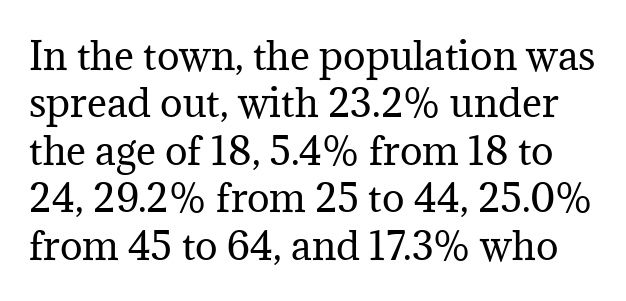
Bare-footed words on every line. The letters advance in unequal steps, a hallmark of proportional type. In terms of posture, this sample is upright. The tracking reads as untouched default to a designer's eye. These lines sit exactly where default settings would place them. Serifs: yes, visible at the terminals of the letterforms.
